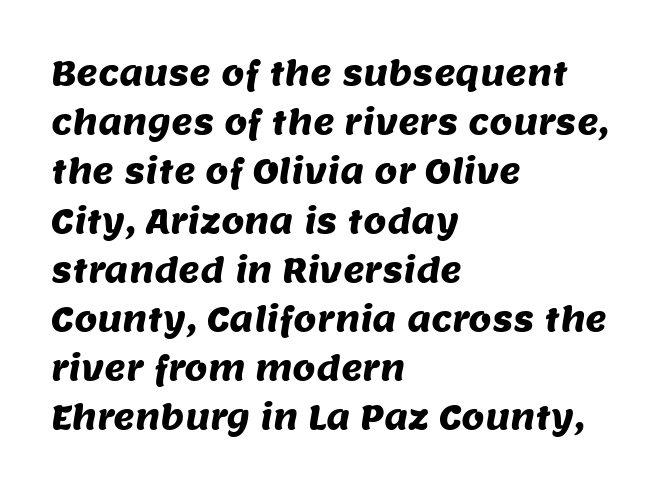
Notice how descenders clear the ascenders below comfortably — that's standard leading. Nope, no serifs anywhere on these letters. These lines are set flush left with a ragged right edge. The line texture is even and compact thanks to regular tracking. Nobody drew a line under any word here.
